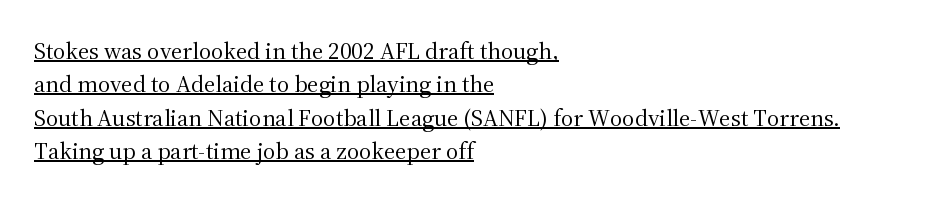
The image shows 24 px text type, upright; set left-aligned, normal line spacing (1.39x), normal letter spacing, underlined.
